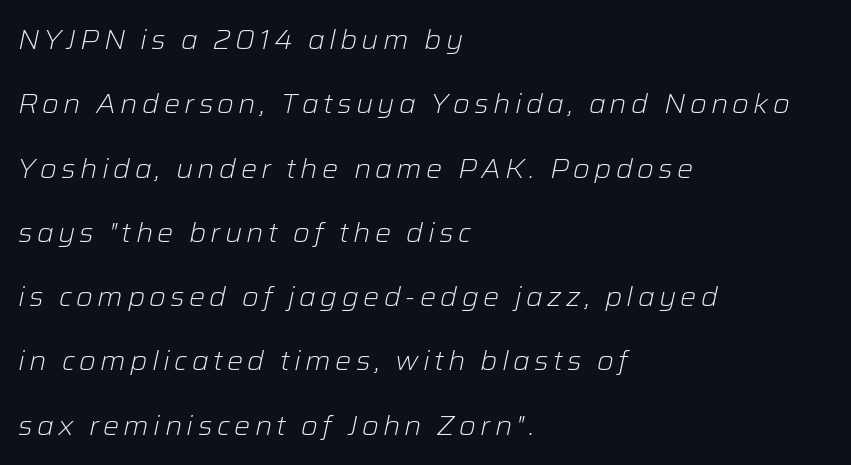
Q: Is the text bold? A: No.
Q: Is the text italic (slanted)? A: Yes, it leans right by about 12 degrees.
Q: Is the text underlined? A: No.
Q: How is the paragraph aligned? A: Left-aligned.
Q: Is the spacing between lines tight, normal or loose? A: Loose.
